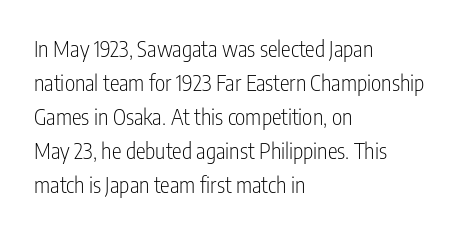
{"italic": "no", "bold": "no", "underline": "no", "align": "left", "line_spacing": "normal", "line_spacing_ratio": 1.55, "letter_spacing": "normal", "letter_spacing_em": 0.0, "glyph_px": 22}
